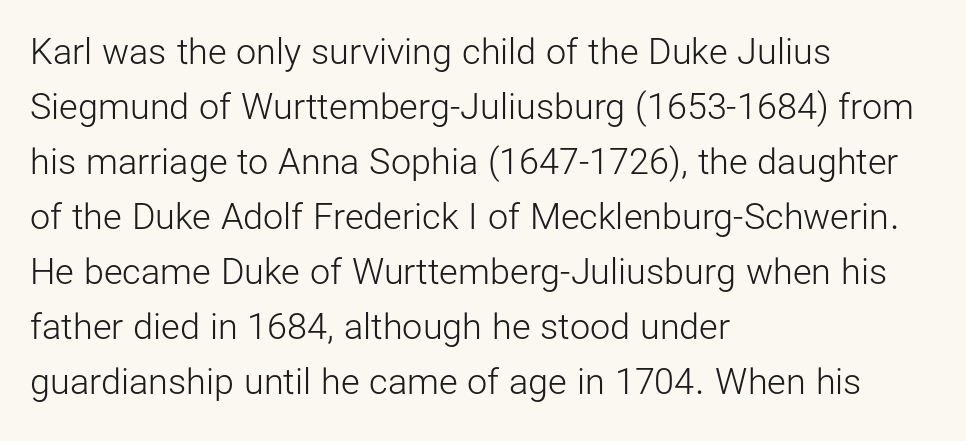
The image shows 36 px light sans-serif type, upright; set left-aligned, normal line spacing (1.53x), normal letter spacing, not underlined; low stroke contrast and a medium x-height.
